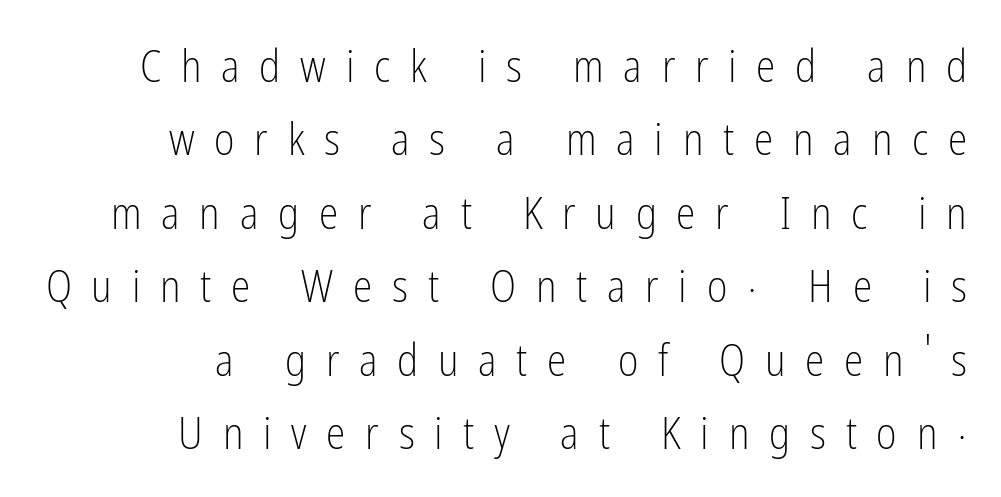
The image shows 44 px light, condensed sans-serif type, upright; set right-aligned, normal line spacing (1.67x), unusually wide letter spacing (+0.45 em), not underlined; low stroke contrast and a medium x-height.
